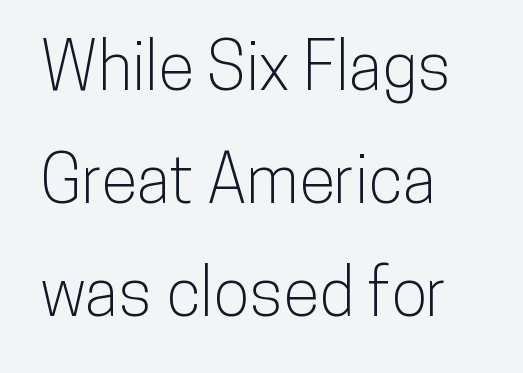
{"serif": "no", "italic": "no", "width": "condensed", "stroke_contrast": "low", "x_height": "medium", "monospaced": "no", "underline": "no", "align": "left", "line_spacing_ratio": 1.71, "letter_spacing": "normal", "letter_spacing_em": 0.0, "glyph_px": 66}
